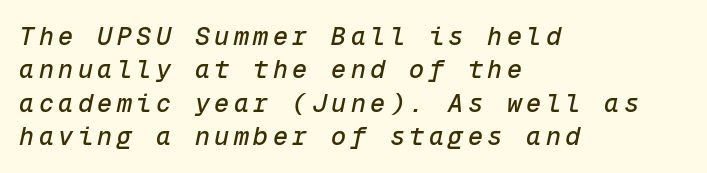
{"italic": "yes", "lean": "right", "slant_degrees": 12, "underline": "no", "align": "left", "line_spacing": "normal", "line_spacing_ratio": 1.34, "glyph_px": 25}
